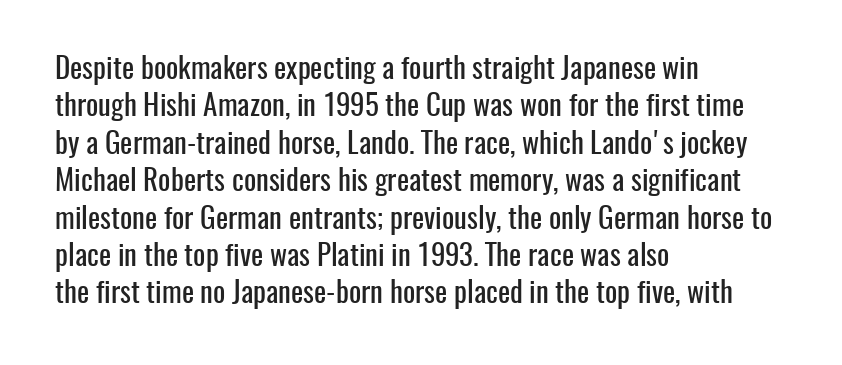
Descenders are the only things crossing below the line. Rendered with straight, roman letterforms. The letters advance in unequal steps, a hallmark of proportional type. The gaps between neighbouring characters are ordinary and unremarkable. Are there feet on the stems? There aren't — it's a sans.
